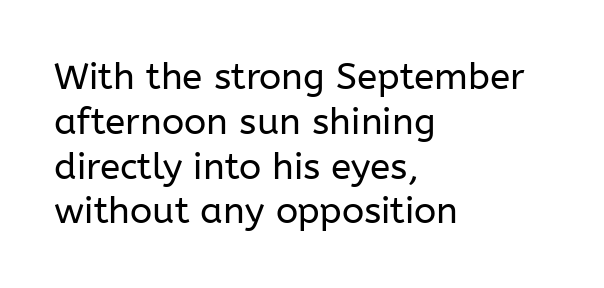
How are the letters spaced? Ordinarily, with no added tracking. A classic flush-left, rag-right setting is used for this passage. A typesetter would label this face a sans. The type sits square on the baseline with zero lean.
